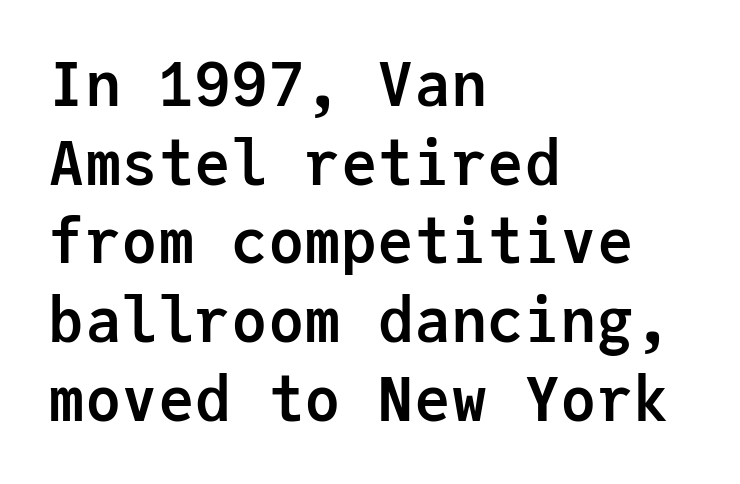
The image shows 61 px semibold sans-serif type, upright, monospaced; set left-aligned, normal line spacing (1.29x), normal letter spacing, not underlined; low stroke contrast and a medium x-height.
